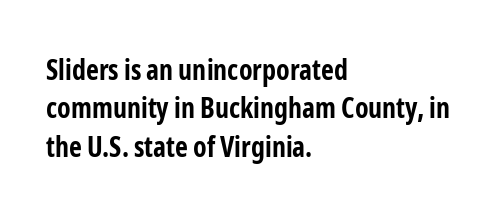
{"serif": "no", "italic": "no", "bold": "yes", "weight": "bold", "width": "condensed", "stroke_contrast": "low", "x_height": "medium", "monospaced": "no", "underline": "no", "align": "left", "line_spacing": "normal", "line_spacing_ratio": 1.37, "letter_spacing": "normal", "letter_spacing_em": 0.0, "glyph_px": 28}
